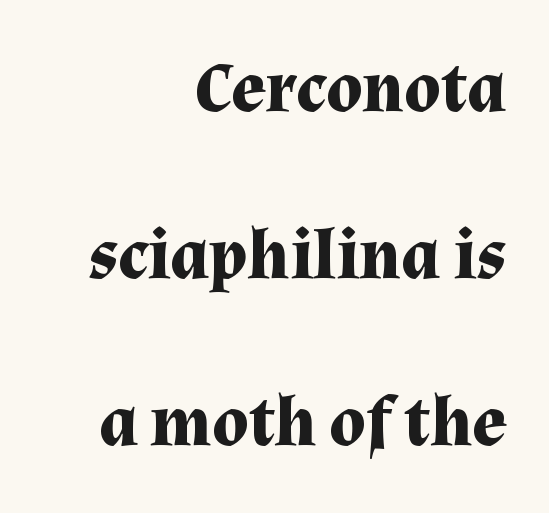
{"serif": "yes", "italic": "no", "bold": "yes", "weight": "bold", "width": "normal", "stroke_contrast": "medium", "x_height": "medium", "monospaced": "no", "underline": "no", "align": "right", "line_spacing": "loose", "line_spacing_ratio": 2.35, "letter_spacing": "normal", "letter_spacing_em": 0.0, "glyph_px": 71}
